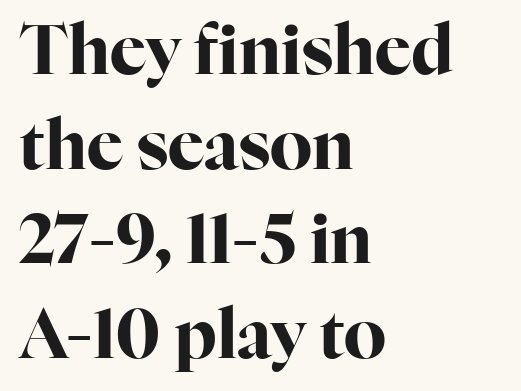
{"serif": "yes", "italic": "no", "bold": "yes", "weight": "bold", "width": "normal", "stroke_contrast": "high", "x_height": "medium", "monospaced": "no", "underline": "no", "align": "left", "line_spacing": "normal", "line_spacing_ratio": 1.39, "letter_spacing": "normal", "letter_spacing_em": 0.0, "glyph_px": 68}
